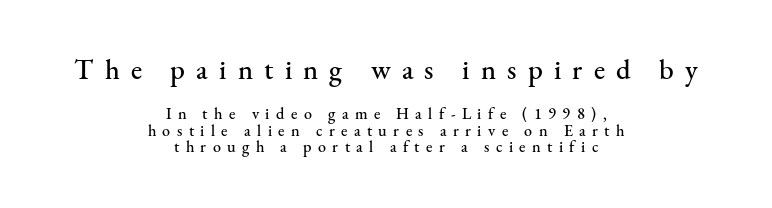
The image shows 28 px serif type, upright; set centered, tight line spacing (1.05x), unusually wide letter spacing (+0.4 em), not underlined; the first (top) block is 1.75x larger; medium stroke contrast and a small x-height.
